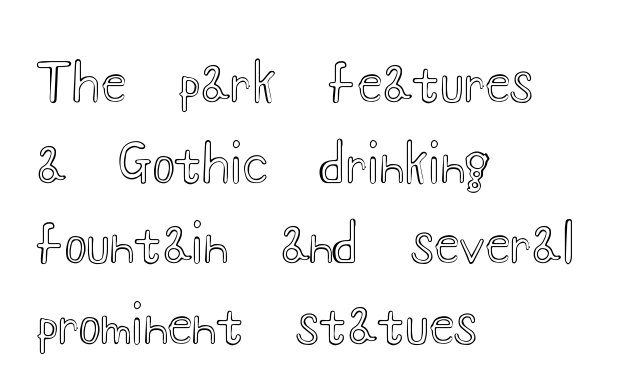
A classic flush-left, rag-right setting is used for this passage. Unmarked baselines from the first word to the last. The rendering uses natural spacing where letterforms have individual widths. These lines were composed using upright roman letters. Line spacing here is normal.
